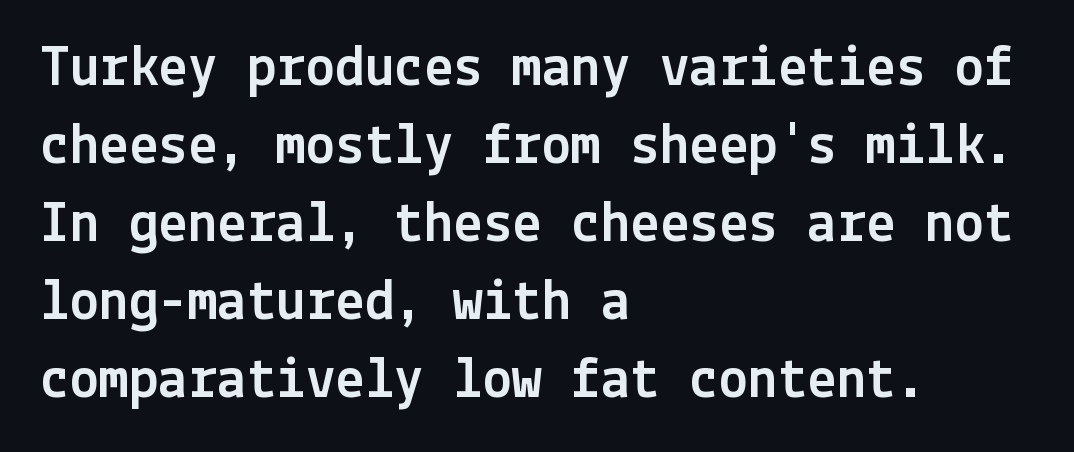
Q: Is the text italic (slanted)? A: No, it is upright.
Q: Is the typeface a serif or a sans-serif typeface? A: Sans-serif.
Q: Is the text underlined? A: No.
Q: How is the paragraph aligned? A: Left-aligned.
Q: Is the spacing between letters normal or unusually wide? A: Normal.
Q: Is the spacing between lines tight, normal or loose? A: Normal.
Q: Width (condensed, normal, or wide)? A: Normal.
Q: x-height? A: Medium.
